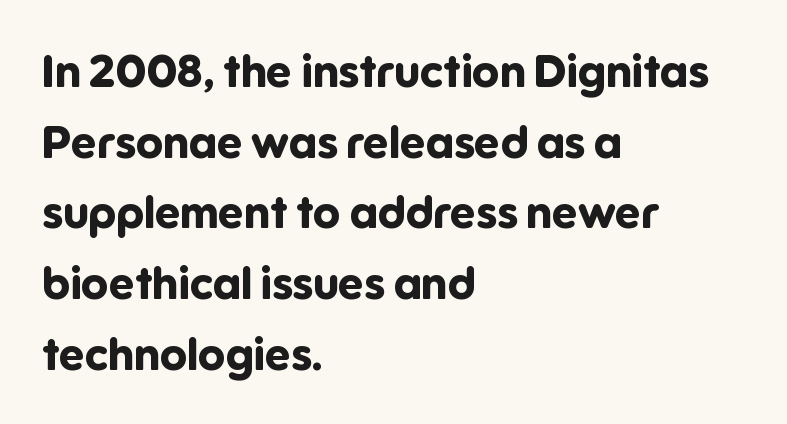
The passage shown has conventional tracking throughout. Anything drawn beneath the words? Only blank space. Is the block centered? No — it sits flush against the left margin. Upright lettering throughout. The leading is moderate, giving the passage an even texture.
